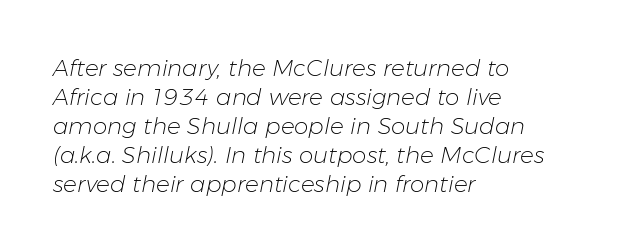
Q: Is the text bold? A: No.
Q: Is the text italic (slanted)? A: Yes, it leans right by about 11 degrees.
Q: Is the text underlined? A: No.
Q: How is the paragraph aligned? A: Left-aligned.
Q: Is the spacing between letters normal or unusually wide? A: Normal.
Q: Is the spacing between lines tight, normal or loose? A: Normal.
